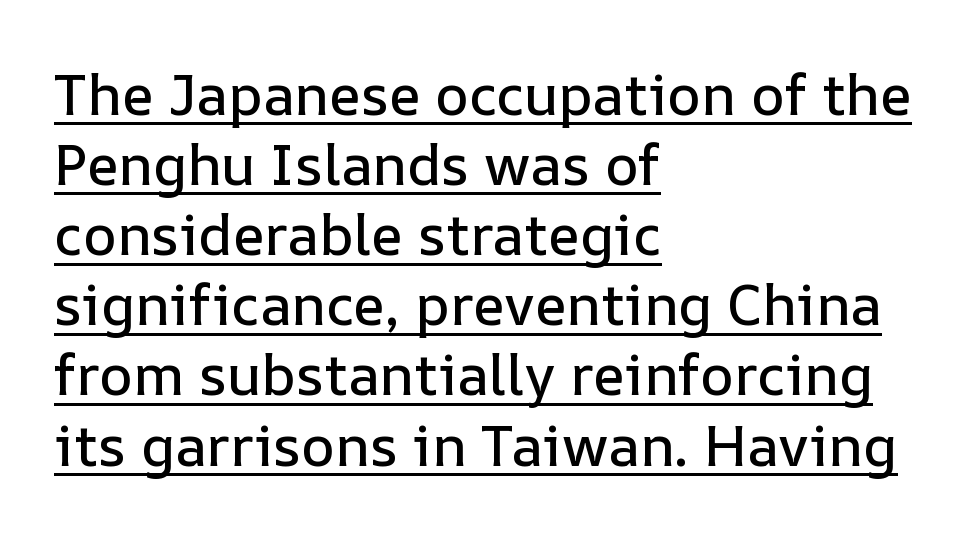
How are the letters spaced? Ordinarily, with no added tracking. If you drew a ruler down the left edge, every line would touch it. Here the designer chose a conventional face with non-uniform glyph widths. This is roman type, the default non-slanted kind. A rule runs beneath these lines of type.
